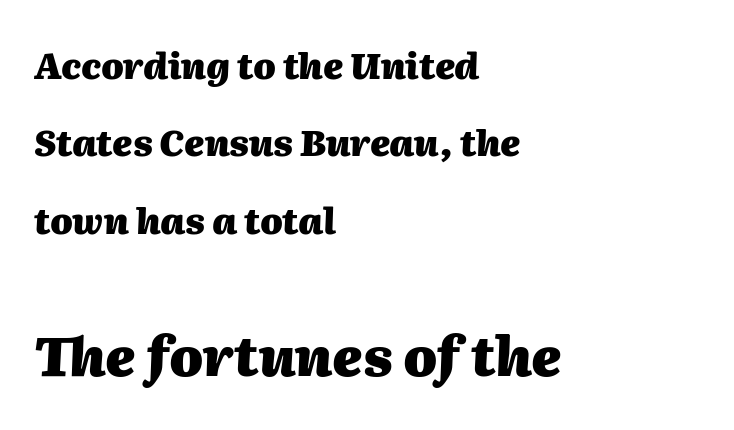
{"italic": "yes", "lean": "right", "slant_degrees": 2, "bold": "yes", "weight": "heavy", "width": "normal", "stroke_contrast": "medium", "x_height": "medium", "monospaced": "no", "underline": "no", "align": "left", "line_spacing": "loose", "line_spacing_ratio": 2.15, "letter_spacing": "normal", "letter_spacing_em": 0.0, "larger_block": "second", "size_ratio": 1.5, "glyph_px": 54}
